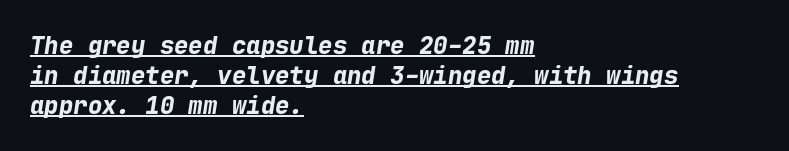
{"italic": "yes", "lean": "right", "slant_degrees": 9, "bold": "yes", "underline": "yes", "align": "left", "line_spacing_ratio": 1.24, "letter_spacing": "normal", "letter_spacing_em": 0.0, "glyph_px": 24}
